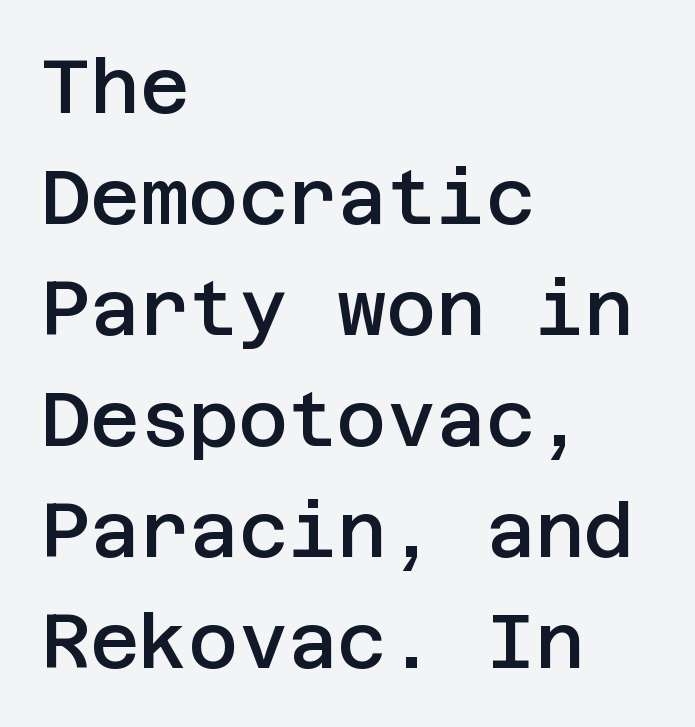
Does the copy run flush right? No — it runs flush left. Tracking value appears to be zero — textbook default spacing. On the weight axis this lands at semibold, roughly 600. Nope, not italic — everything's standing straight. This sample uses a sans-serif face. Regarding leading, the lines here are spaced in the standard way.
